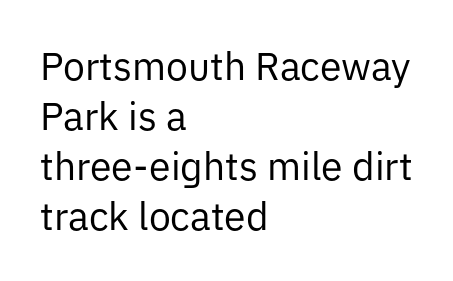
The image shows 39 px regular-weight sans-serif type, upright; set left-aligned, normal line spacing (1.28x), normal letter spacing, not underlined; low stroke contrast and a medium x-height.
